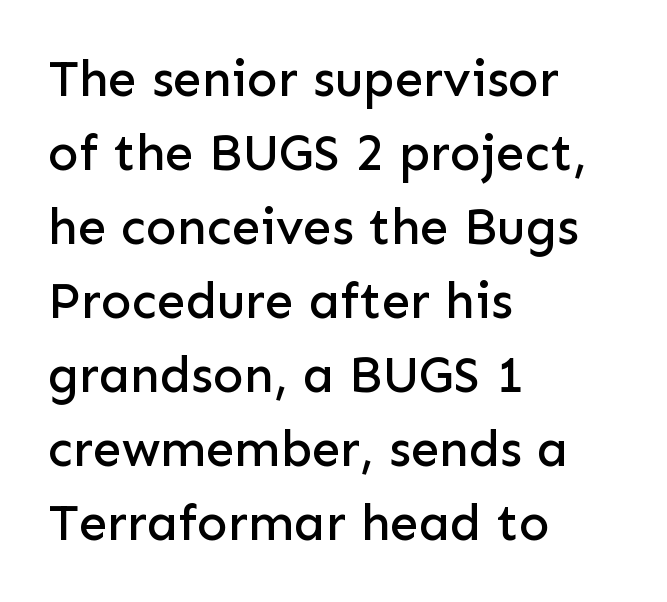
The image shows 51 px sans-serif type, upright; set left-aligned, normal line spacing (1.45x), normal letter spacing, not underlined; low stroke contrast and a medium x-height.
